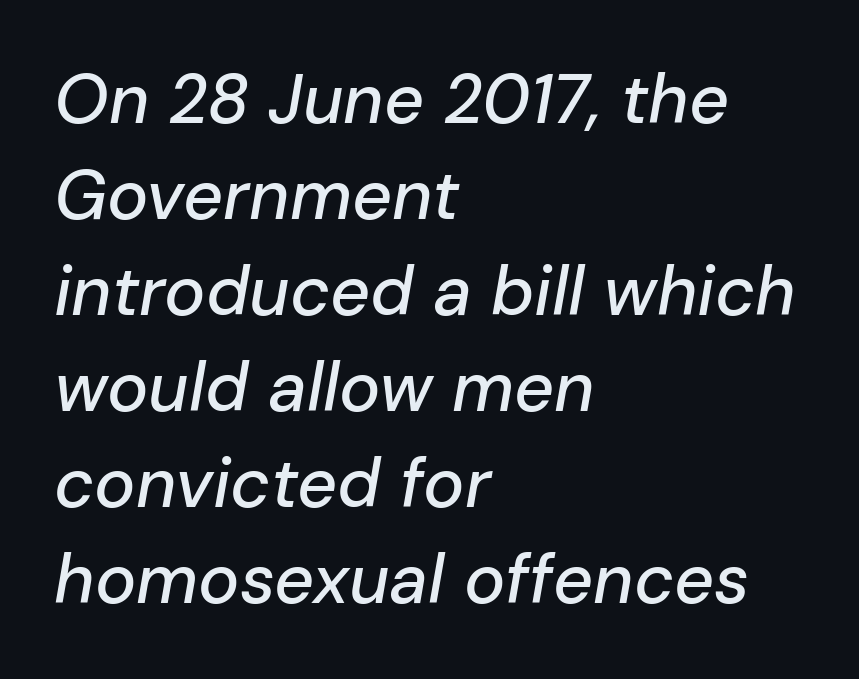
The image shows 69 px text type, italic (leaning right); set left-aligned, normal line spacing (1.39x), normal letter spacing, not underlined; low stroke contrast and a medium x-height.
